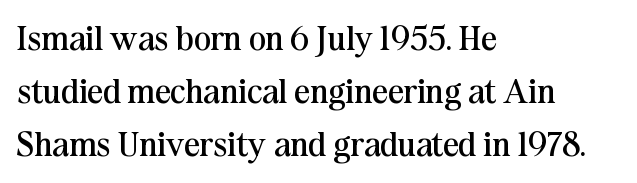
Q: Is the text bold? A: No.
Q: Is the text italic (slanted)? A: No, it is upright.
Q: Is the typeface a serif or a sans-serif typeface? A: Serif.
Q: Is the text underlined? A: No.
Q: How is the paragraph aligned? A: Left-aligned.
Q: Is the spacing between letters normal or unusually wide? A: Normal.
Q: Is the spacing between lines tight, normal or loose? A: Normal.
Q: Width (condensed, normal, or wide)? A: Normal.
Q: Stroke contrast? A: Medium.
Q: x-height? A: Medium.
Q: Monospaced? A: No.
